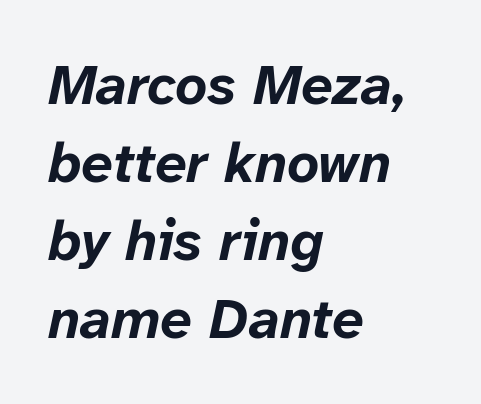
The image shows 56 px bold type, italic (leaning right); set left-aligned, normal line spacing (1.39x), normal letter spacing, not underlined; low stroke contrast and a medium x-height.
